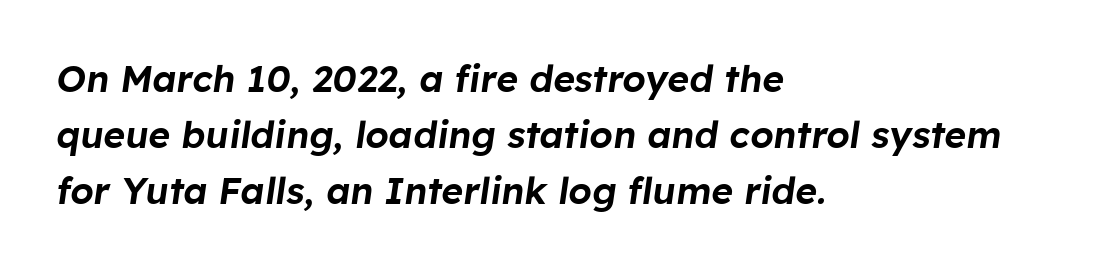
The image shows 37 px text type, italic (leaning right); set left-aligned, normal line spacing (1.52x), normal letter spacing, not underlined; low stroke contrast and a medium x-height.
